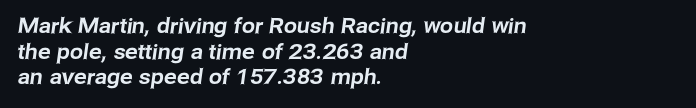
{"underline": "no", "align": "left", "line_spacing_ratio": 1.22, "letter_spacing": "normal", "letter_spacing_em": 0.0, "glyph_px": 21}
